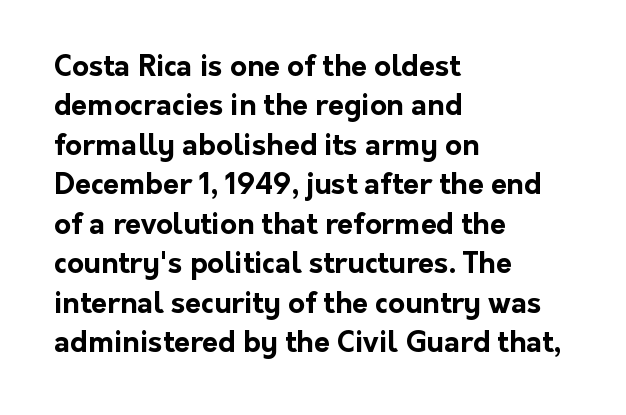
{"serif": "no", "italic": "no", "bold": "yes", "weight": "bold", "width": "normal", "stroke_contrast": "low", "x_height": "medium", "monospaced": "no", "underline": "no", "align": "left", "line_spacing": "normal", "line_spacing_ratio": 1.36, "letter_spacing": "normal", "letter_spacing_em": 0.0, "glyph_px": 29}
